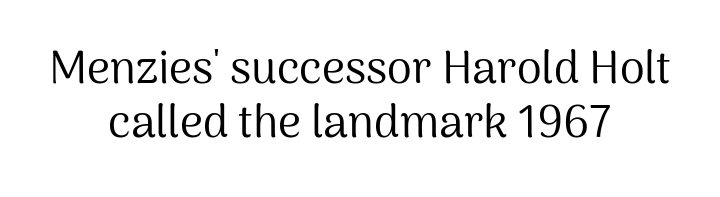
{"serif": "no", "italic": "no", "bold": "no", "weight": "regular", "width": "normal", "stroke_contrast": "medium", "x_height": "medium", "monospaced": "no", "underline": "no", "align": "center", "line_spacing_ratio": 1.2, "letter_spacing": "normal", "letter_spacing_em": 0.0, "glyph_px": 45}
